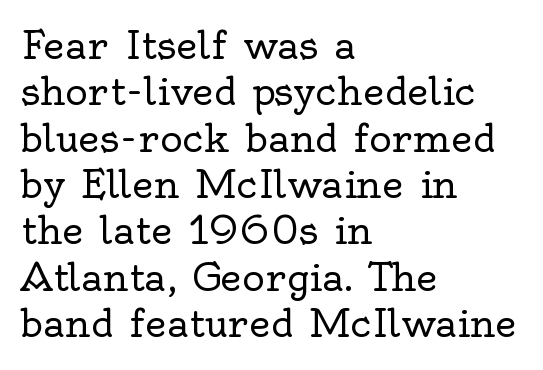
The image shows 38 px regular-weight serif type, upright; set left-aligned, line spacing 1.22x, normal letter spacing, not underlined; a small x-height.
